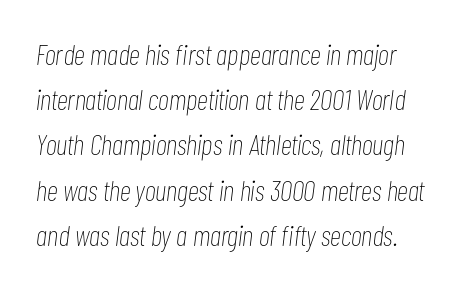
The line-height multiplier appears to be the usual default. The glyphs look as if they've been sheared to an angle. Here the designer chose a conventional face with non-uniform glyph widths. Counters stay open thanks to moderate or lighter strokes. The strip under each line holds only bare page.
